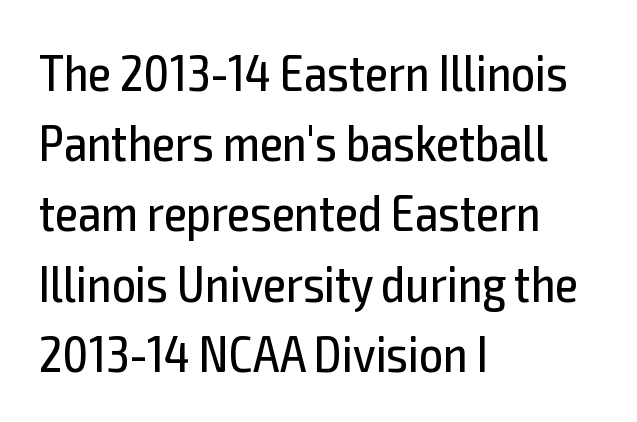
{"serif": "no", "italic": "no", "bold": "no", "weight": "regular", "width": "condensed", "x_height": "medium", "monospaced": "no", "underline": "no", "align": "left", "line_spacing": "normal", "line_spacing_ratio": 1.35, "letter_spacing": "normal", "letter_spacing_em": 0.0, "glyph_px": 52}
